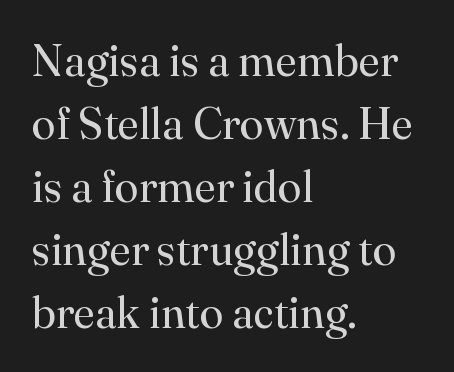
The lettering holds an erect, upright posture throughout. Examine the stroke ends and you'll spot serifs. Honestly, the row spacing looks completely unremarkable. The strokes are not fattened; the text isn't bold. Between one letter and the next there's only the usual sliver of space.
